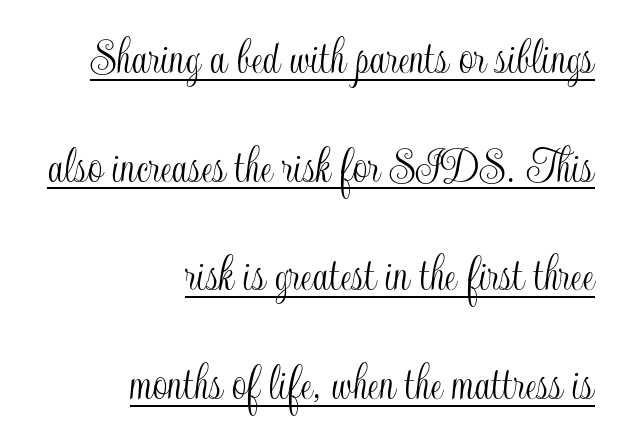
The typesetter has applied underlining to the passage shown. The passage shown has conventional tracking throughout. The rendering uses a large line-height, opening up the rows. Visually the block forms a straight wall on the right and a jagged coastline on the left.
